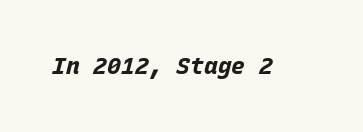
{"italic": "yes", "lean": "right", "slant_degrees": 15, "bold": "yes", "underline": "no", "letter_spacing": "normal", "letter_spacing_em": 0.0, "glyph_px": 23}
